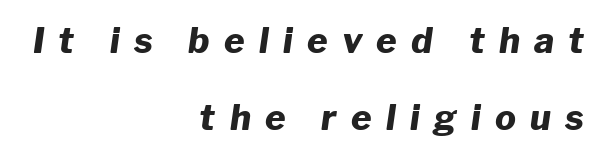
Do the characters align in a grid? No, the font is proportional. The glyphs look as if they've been sheared to an angle. Its strokes are broad and dark, the hallmark of bold type. The ragged edge is on the left, which tells us the setting is flush right. The rendering uses a large line-height, opening up the rows. Descenders are the only things crossing below the line.
